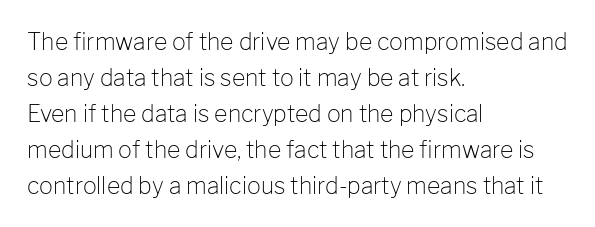
The image shows 23 px text type, upright; set left-aligned, normal line spacing (1.56x), normal letter spacing, not underlined.
